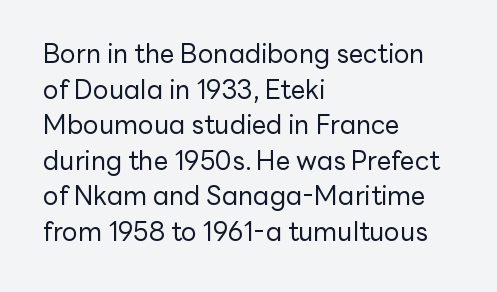
Q: Is the text bold? A: No.
Q: Is the text italic (slanted)? A: No, it is upright.
Q: Is the text underlined? A: No.
Q: How is the paragraph aligned? A: Left-aligned.
Q: Is the spacing between letters normal or unusually wide? A: Normal.
Q: Is the spacing between lines tight, normal or loose? A: Normal.
